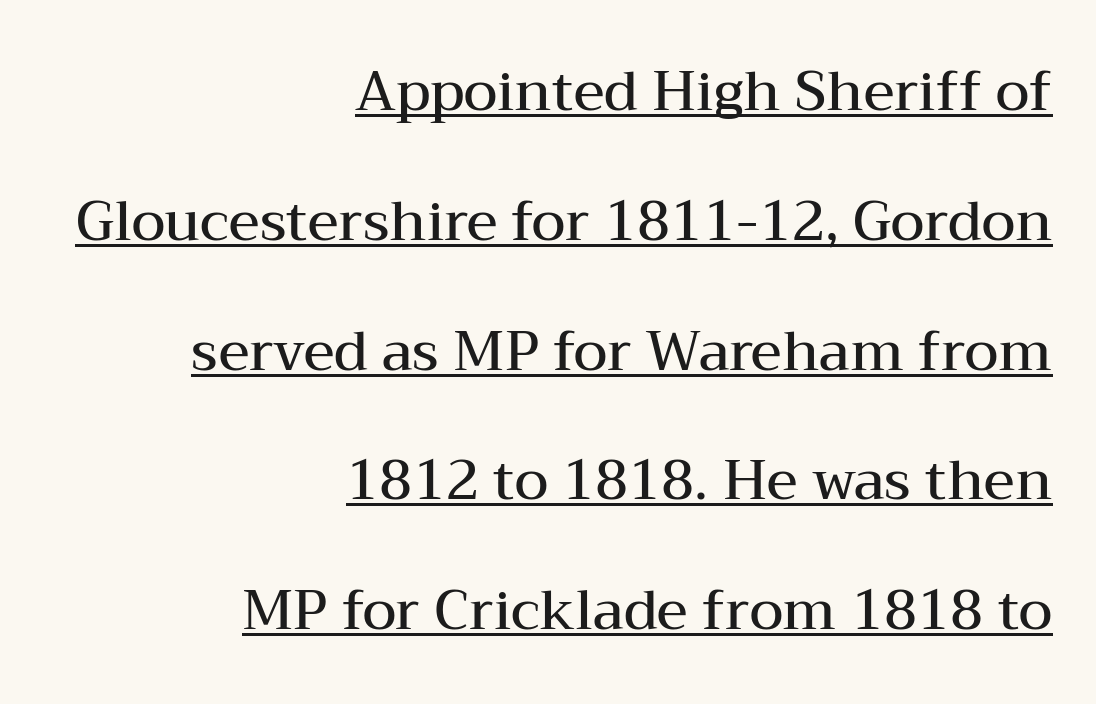
{"serif": "yes", "italic": "no", "bold": "semi", "weight": "semibold", "width": "wide", "stroke_contrast": "medium", "x_height": "medium", "monospaced": "no", "underline": "yes", "align": "right", "line_spacing": "loose", "line_spacing_ratio": 2.36, "letter_spacing": "normal", "letter_spacing_em": 0.0, "glyph_px": 55}
